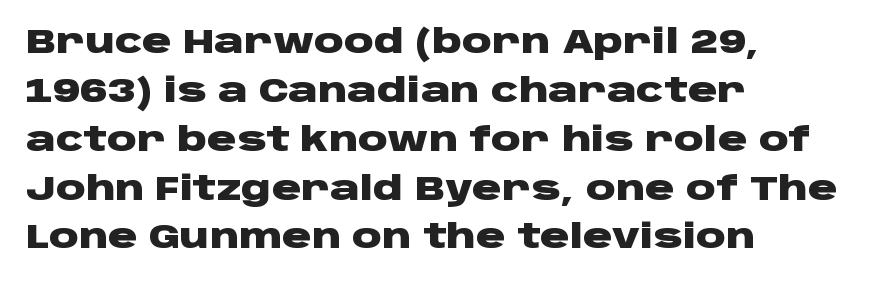
What's the leading like? Ordinary, nothing unusual. The gaps between neighbouring characters are ordinary and unremarkable. No word sits above an underline. The glyphs have the mass of a bold cut.
